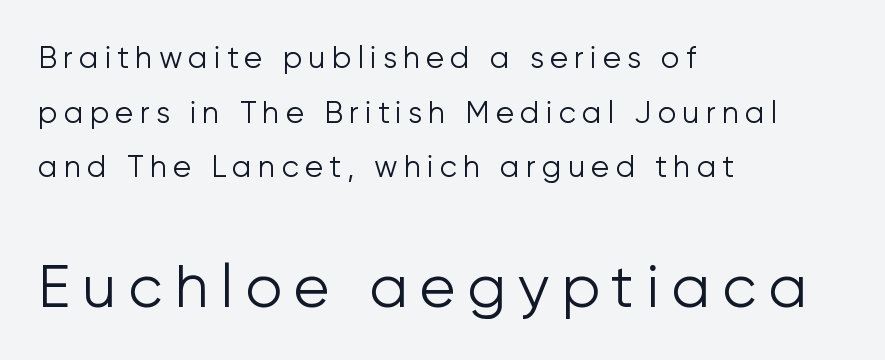
Nope, not italic — everything's standing straight. Type size steps up from the first block to the second. Each row of text sits above clean, open space. On a weight scale, this lands at 450 or below.
